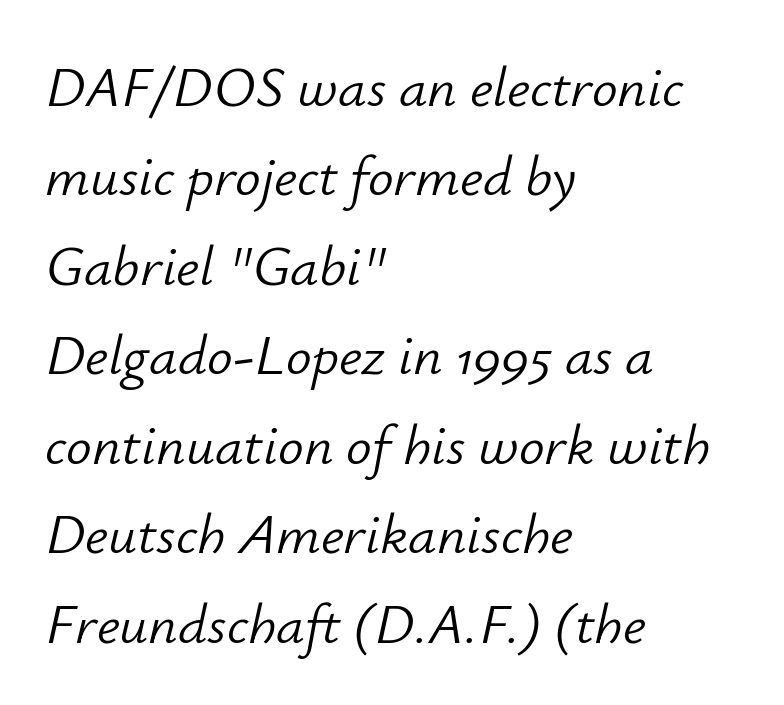
{"italic": "yes", "lean": "right", "slant_degrees": 12, "bold": "no", "weight": "light", "width": "normal", "stroke_contrast": "low", "x_height": "small", "monospaced": "no", "underline": "no", "align": "left", "line_spacing": "normal", "line_spacing_ratio": 1.57, "letter_spacing": "normal", "letter_spacing_em": 0.0, "glyph_px": 57}
